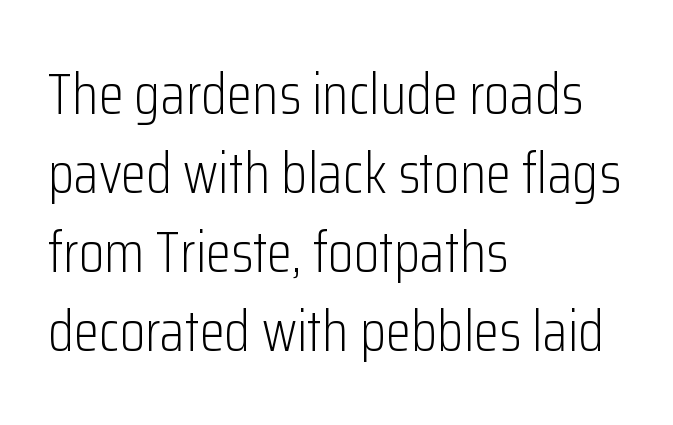
{"serif": "no", "italic": "no", "bold": "no", "weight": "light", "width": "condensed", "stroke_contrast": "low", "x_height": "medium", "monospaced": "no", "underline": "no", "align": "left", "line_spacing": "normal", "line_spacing_ratio": 1.36, "letter_spacing": "normal", "letter_spacing_em": 0.0, "glyph_px": 58}
